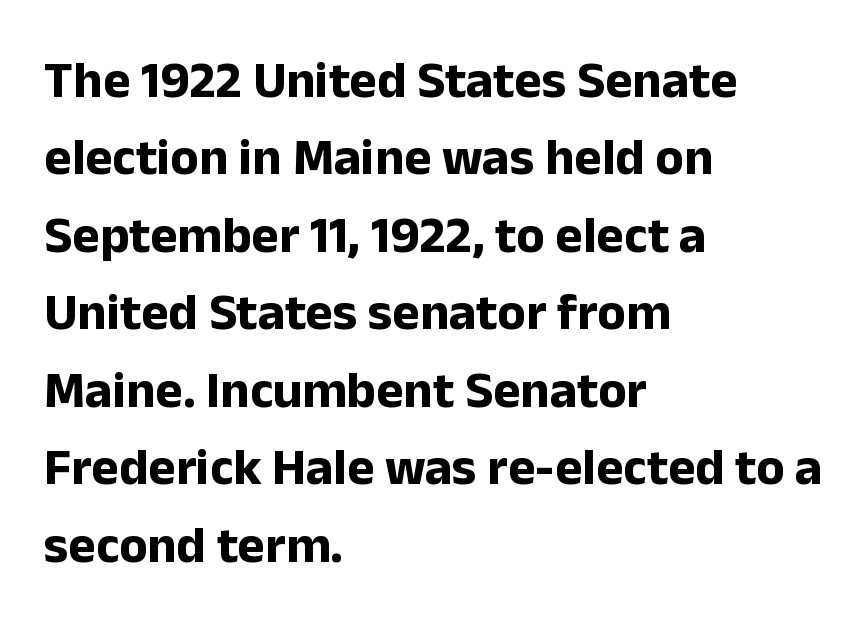
The image shows 52 px bold sans-serif type, upright; set left-aligned, normal line spacing (1.49x), normal letter spacing, not underlined; low stroke contrast and a medium x-height.
